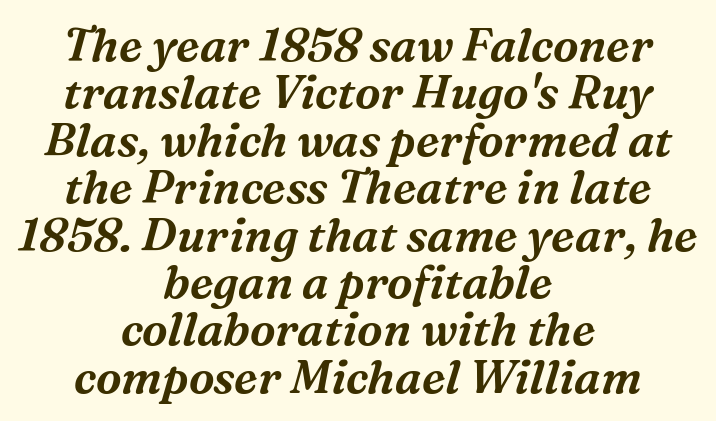
Q: Is the text italic (slanted)? A: Yes, it leans right by about 16 degrees.
Q: Is the typeface a serif or a sans-serif typeface? A: Serif.
Q: Is the text underlined? A: No.
Q: How is the paragraph aligned? A: Centered.
Q: Is the spacing between letters normal or unusually wide? A: Normal.
Q: Is the spacing between lines tight, normal or loose? A: Tight.
Q: Width (condensed, normal, or wide)? A: Normal.
Q: Stroke contrast? A: Medium.
Q: x-height? A: Medium.
Q: Monospaced? A: No.
